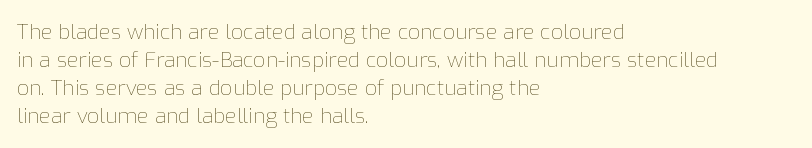
The image shows 21 px text type, upright; set left-aligned, normal line spacing (1.34x), normal letter spacing, not underlined.
